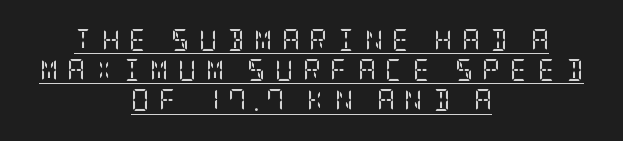
Q: Is the text bold? A: No.
Q: Is the text italic (slanted)? A: No, it is upright.
Q: Is the text underlined? A: Yes.
Q: How is the paragraph aligned? A: Centered.
Q: Is the spacing between letters normal or unusually wide? A: Unusually wide.
Q: Is the spacing between lines tight, normal or loose? A: Normal.
